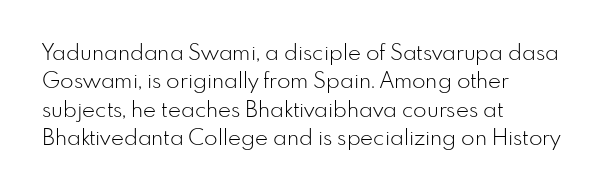
The image shows 22 px text type, upright; set left-aligned, normal line spacing (1.29x), normal letter spacing, not underlined.
